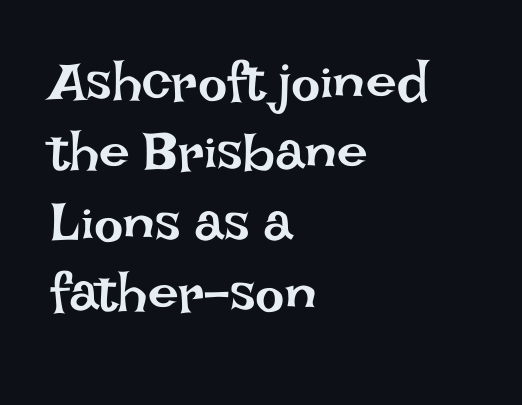
{"italic": "no", "bold": "no", "weight": "regular", "width": "normal", "stroke_contrast": "low", "x_height": "large", "monospaced": "no", "underline": "no", "align": "left", "line_spacing": "normal", "line_spacing_ratio": 1.28, "letter_spacing": "normal", "letter_spacing_em": 0.0, "glyph_px": 55}
